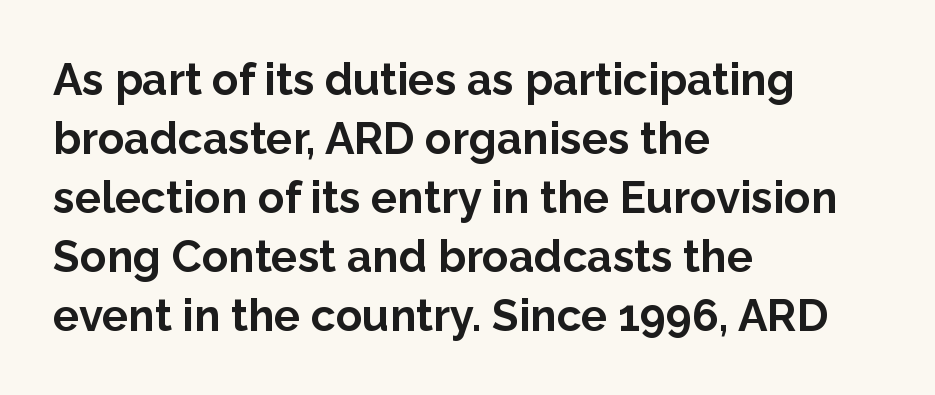
Q: Is the text bold? A: Yes.
Q: Is the text italic (slanted)? A: No, it is upright.
Q: Is the typeface a serif or a sans-serif typeface? A: Sans-serif.
Q: Is the text underlined? A: No.
Q: How is the paragraph aligned? A: Left-aligned.
Q: Is the spacing between letters normal or unusually wide? A: Normal.
Q: Is the spacing between lines tight, normal or loose? A: Normal.
Q: Width (condensed, normal, or wide)? A: Normal.
Q: Stroke contrast? A: Low.
Q: x-height? A: Medium.
Q: Monospaced? A: No.
